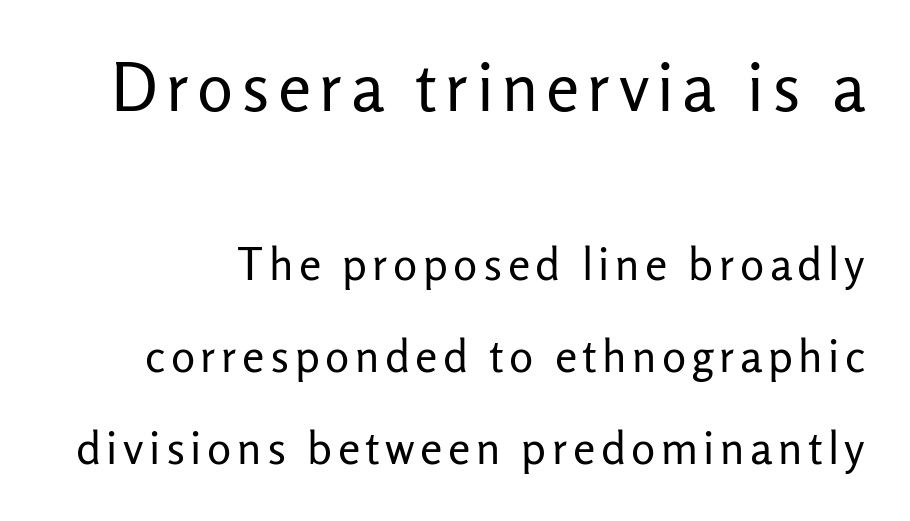
Horizontal bands of white between lines are thick stripes. A typesetter would label this face a sans. Stroke thickness stays within the range of a standard reading face or lighter. Ordinary non-slanted type is in use. Decoration check: the copy has no underline.
